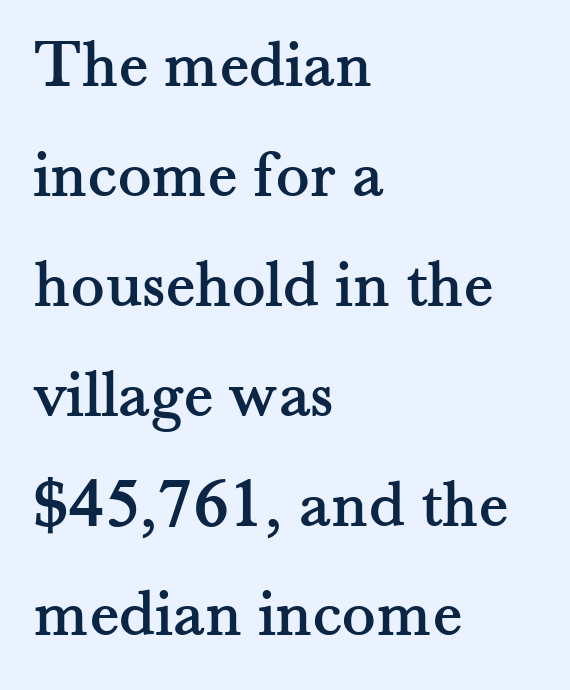
Descender tails drop into unmarked territory. If you measured baseline to baseline, you'd find a middling distance. Posture: vertical. This rendering uses left alignment, leaving the right contour irregular. Note the varied advance widths — an 'i' is clearly narrower than an 'm'.
